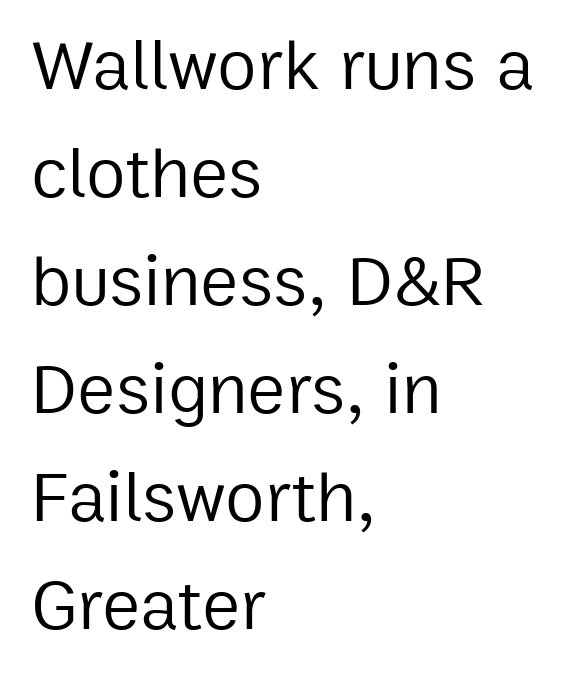
The image shows 72 px regular-weight sans-serif type, upright; set left-aligned, normal line spacing (1.5x), normal letter spacing, not underlined; low stroke contrast and a medium x-height.
